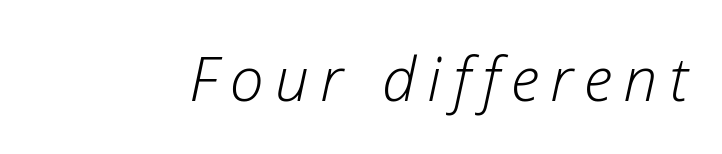
{"italic": "yes", "lean": "right", "slant_degrees": 12, "bold": "no", "weight": "light", "width": "normal", "stroke_contrast": "low", "x_height": "medium", "monospaced": "no", "underline": "no", "glyph_px": 61}
